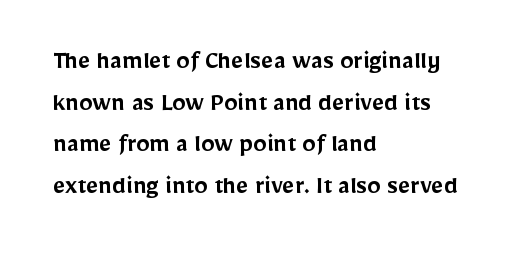
The foot of each line stays bare and open. Teacher's note: observe the even left margin — that is flush-left alignment. Summary of vertical rhythm: regular, with standard interline spacing. The typesetting leans somewhat heavy: a semibold. The lettering stays uniformly vertical, giving the passage a roman look.
